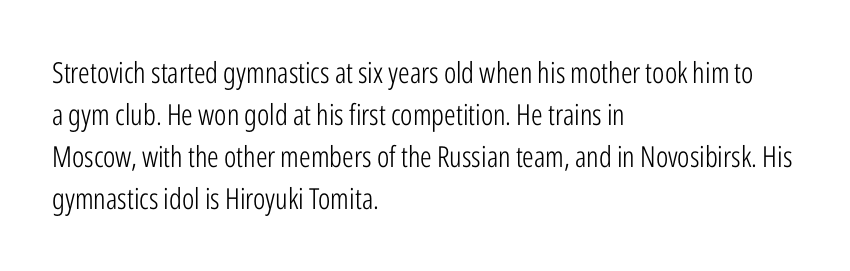
Lines of text with bare space underneath. Look at the bottom of the vertical strokes: they stop flat, with no serifs. Which margin do the lines hug? The left one — the right edge is uneven. Looks like regular typesetting: each glyph gets only the width it needs. Nothing unusual about the tracking: characters are spaced as the font intends.
